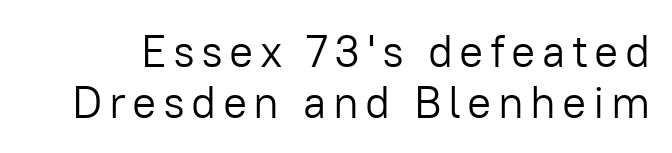
The image shows 45 px light sans-serif type, upright; set tight line spacing (1.13x), not underlined; low stroke contrast and a medium x-height.
